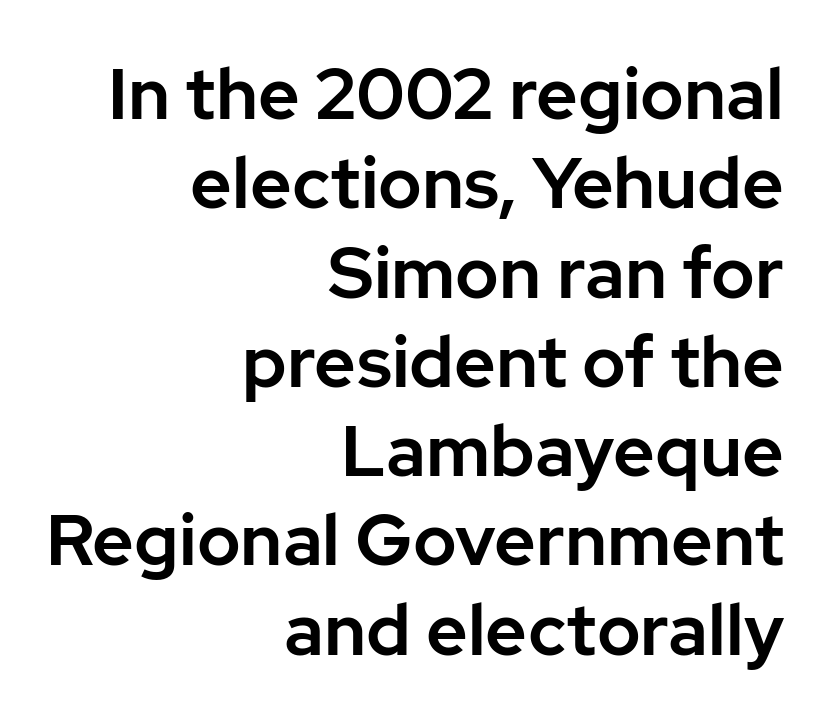
{"serif": "no", "italic": "no", "width": "normal", "stroke_contrast": "low", "x_height": "medium", "monospaced": "no", "underline": "no", "align": "right", "line_spacing_ratio": 1.24, "letter_spacing": "normal", "letter_spacing_em": 0.0, "glyph_px": 72}
